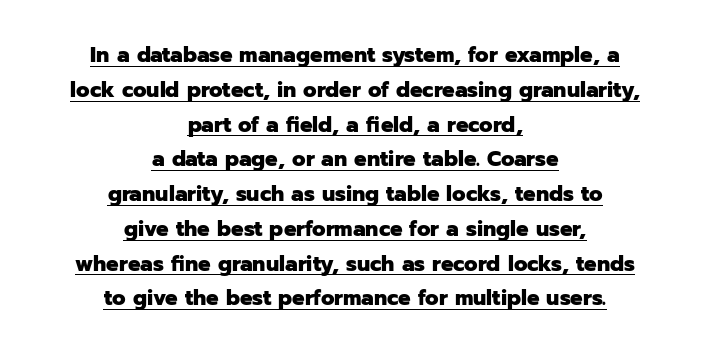
Between one letter and the next there's only the usual sliver of space. The sample's only ornament is a line tracing under the words. The rag falls on both sides of this text block equally. Tall strokes in this sample are plumb rather than angled. The font is running at its bold setting. Successive baselines arrive at the customary interval.
